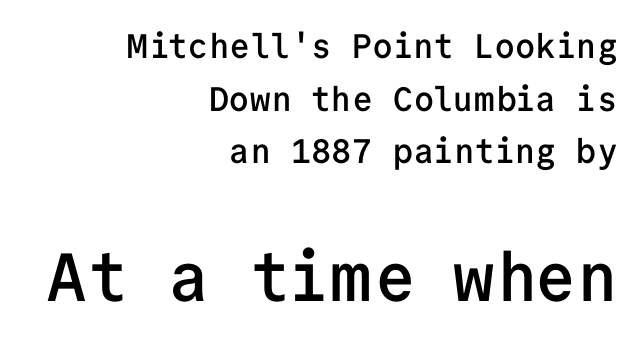
The image shows 68 px semibold sans-serif type, upright, monospaced; set right-aligned, normal line spacing (1.55x), normal letter spacing, not underlined; the second (bottom) block is 2.0x larger; low stroke contrast and a medium x-height.
